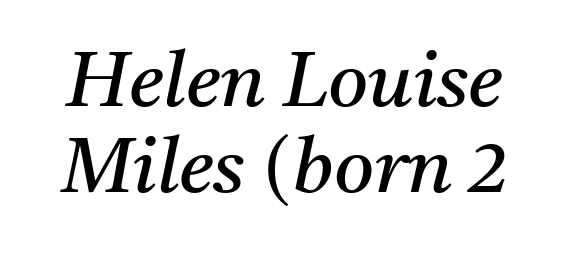
{"serif": "yes", "italic": "yes", "lean": "right", "slant_degrees": 11, "bold": "no", "weight": "regular", "width": "normal", "stroke_contrast": "medium", "x_height": "medium", "monospaced": "no", "underline": "no", "line_spacing": "tight", "line_spacing_ratio": 1.12, "letter_spacing": "normal", "letter_spacing_em": 0.0, "glyph_px": 77}
